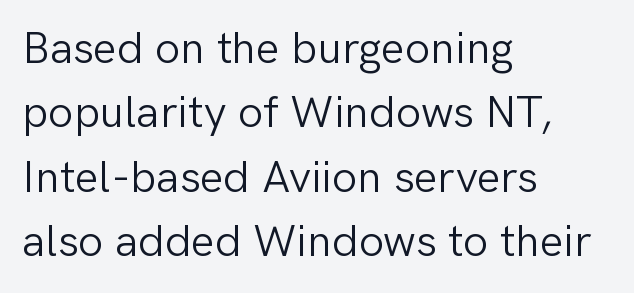
Q: Is the text bold? A: No.
Q: Is the text italic (slanted)? A: No, it is upright.
Q: Is the typeface a serif or a sans-serif typeface? A: Sans-serif.
Q: Is the text underlined? A: No.
Q: How is the paragraph aligned? A: Left-aligned.
Q: Is the spacing between letters normal or unusually wide? A: Normal.
Q: Is the spacing between lines tight, normal or loose? A: Normal.
Q: Width (condensed, normal, or wide)? A: Normal.
Q: Stroke contrast? A: Low.
Q: x-height? A: Medium.
Q: Monospaced? A: No.
